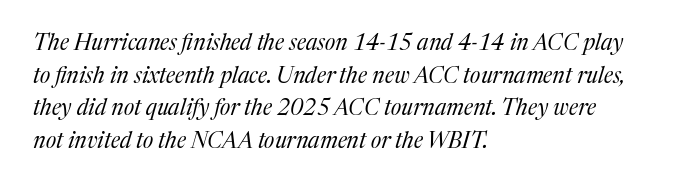
The image shows 22 px text type, italic (leaning right); set left-aligned, normal line spacing (1.48x), normal letter spacing, not underlined.
